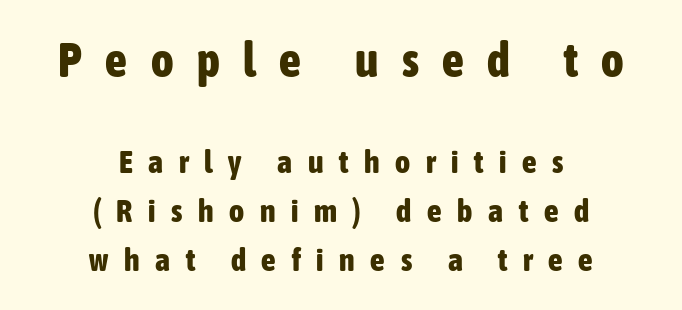
Q: Is the text bold? A: Yes.
Q: Is the text italic (slanted)? A: No, it is upright.
Q: Is the typeface a serif or a sans-serif typeface? A: Sans-serif.
Q: Is the text underlined? A: No.
Q: How is the paragraph aligned? A: Centered.
Q: Is the spacing between letters normal or unusually wide? A: Unusually wide.
Q: Is the spacing between lines tight, normal or loose? A: Normal.
Q: Which block of text is set in a larger size, the first (top) or the second (bottom)? A: The first (top) one.
Q: Width (condensed, normal, or wide)? A: Condensed.
Q: Stroke contrast? A: Low.
Q: x-height? A: Medium.
Q: Monospaced? A: No.
